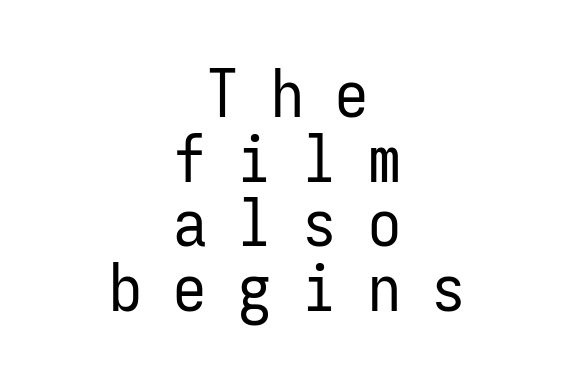
Q: Is the text bold? A: No.
Q: Is the text italic (slanted)? A: No, it is upright.
Q: Is the typeface a serif or a sans-serif typeface? A: Sans-serif.
Q: Is the text underlined? A: No.
Q: How is the paragraph aligned? A: Centered.
Q: Is the spacing between letters normal or unusually wide? A: Unusually wide.
Q: Is the spacing between lines tight, normal or loose? A: Tight.
Q: Width (condensed, normal, or wide)? A: Condensed.
Q: Stroke contrast? A: Low.
Q: x-height? A: Medium.
Q: Monospaced? A: Yes.
